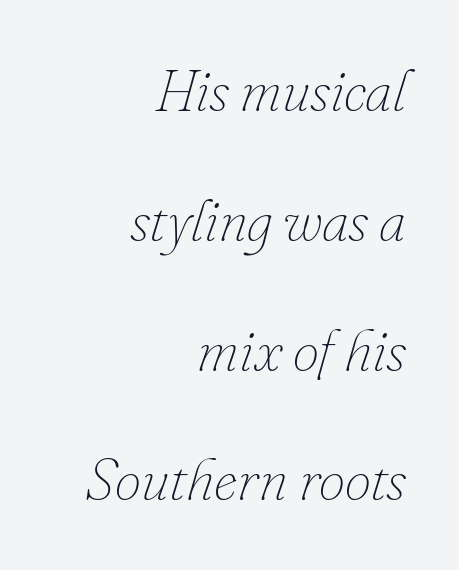
Stem width sits at or under what a default text font uses. This sample has the flowing, uneven cadence of proportional lettering. Is there much room between lines? Yes — plenty of vertical air separates them. Descender tails drop into unmarked territory. These lines were composed using italics. Characters follow at the spacing the type designer built in.
